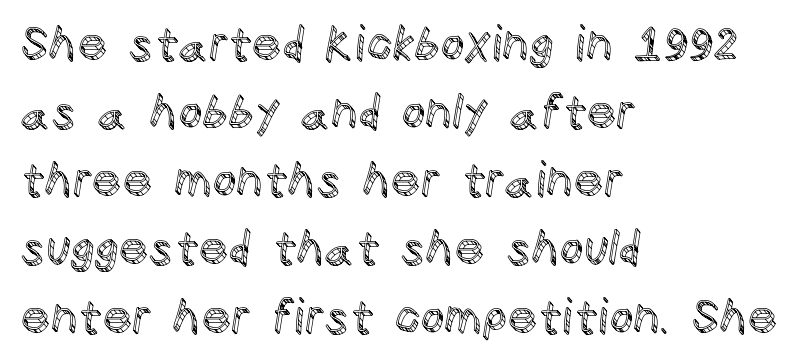
This sample has the flowing, uneven cadence of proportional lettering. The strip under each line holds only bare page. In terms of leading, this rendering sits right in the middle.
